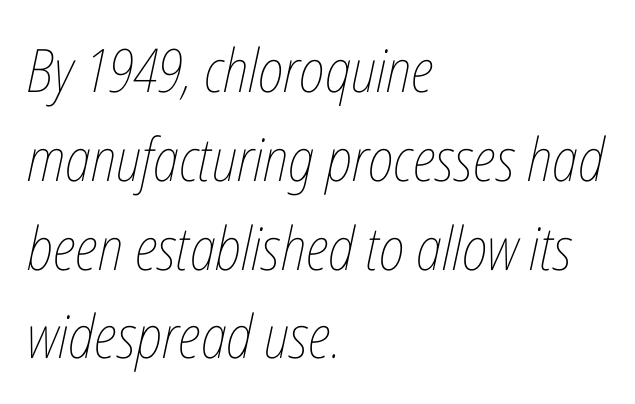
Left-aligned paragraph, ragged on the right. It's the slanting kind of type. Bare-footed words on every line. The tracking reads as untouched default to a designer's eye.
